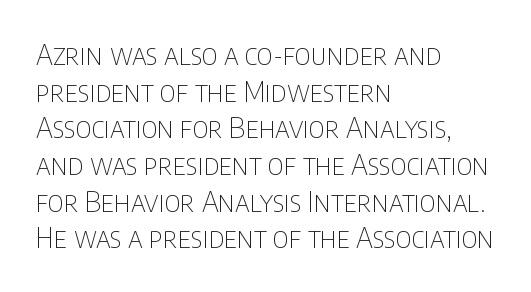
Q: Is the text bold? A: No.
Q: Is the text italic (slanted)? A: No, it is upright.
Q: Is the typeface a serif or a sans-serif typeface? A: Sans-serif.
Q: Is the text underlined? A: No.
Q: How is the paragraph aligned? A: Left-aligned.
Q: Is the spacing between letters normal or unusually wide? A: Normal.
Q: Is the spacing between lines tight, normal or loose? A: Normal.
Q: Width (condensed, normal, or wide)? A: Condensed.
Q: Stroke contrast? A: Low.
Q: x-height? A: Large.
Q: Monospaced? A: No.
